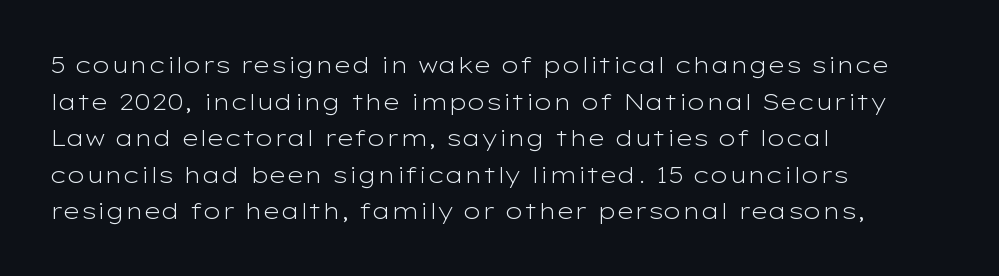
Notice how descenders clear the ascenders below comfortably — that's standard leading. Heft: none added — not bold. Posture: upright roman. The tracking reads as untouched default to a designer's eye. If you drew a ruler down the left edge, every line would touch it.
